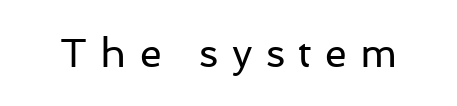
Underlining? Definitely not there. Notice how the stems are strictly vertical — no italics here. Summary of weight: not heavy and not bold. Is this a fixed-width face? No — the glyphs have proportional, varying widths. A sans-serif font was chosen for this passage.
